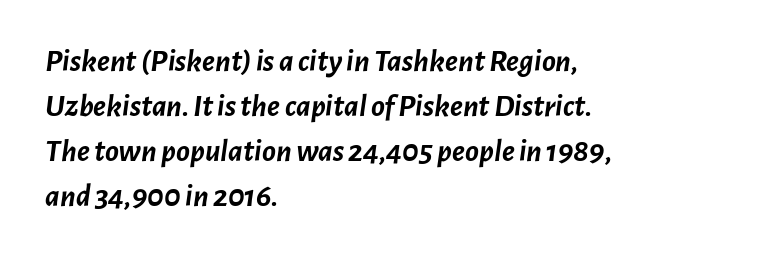
{"italic": "yes", "lean": "right", "slant_degrees": 7, "bold": "yes", "weight": "semibold", "width": "normal", "stroke_contrast": "low", "x_height": "medium", "monospaced": "no", "underline": "no", "align": "left", "line_spacing": "normal", "line_spacing_ratio": 1.41, "letter_spacing": "normal", "letter_spacing_em": 0.0, "glyph_px": 32}
